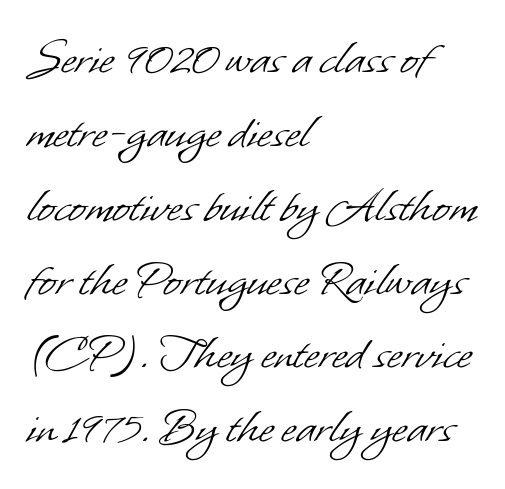
The rendering anchors every line to the left-hand side. You could not count columns in this text — the font is proportionally spaced. Between one letter and the next there's only the usual sliver of space. The characters display no serif detailing; their extremities are plain. The space directly below the letters is spotless.
